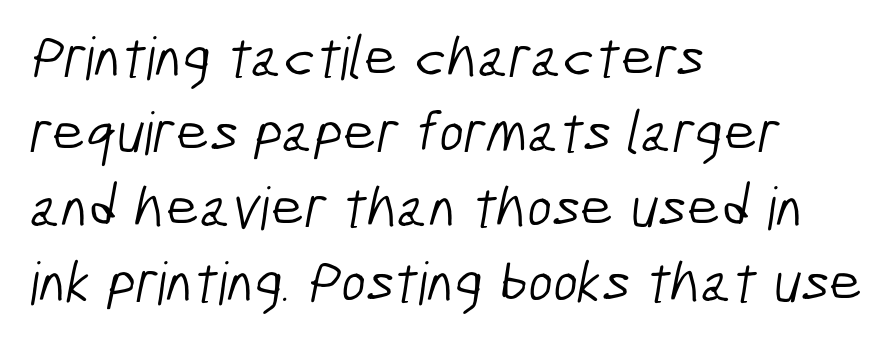
Q: Is the text bold? A: No.
Q: Is the typeface a serif or a sans-serif typeface? A: Sans-serif.
Q: Is the text underlined? A: No.
Q: How is the paragraph aligned? A: Left-aligned.
Q: Is the spacing between letters normal or unusually wide? A: Normal.
Q: Is the spacing between lines tight, normal or loose? A: Normal.
Q: Width (condensed, normal, or wide)? A: Condensed.
Q: Stroke contrast? A: Low.
Q: x-height? A: Medium.
Q: Monospaced? A: No.
